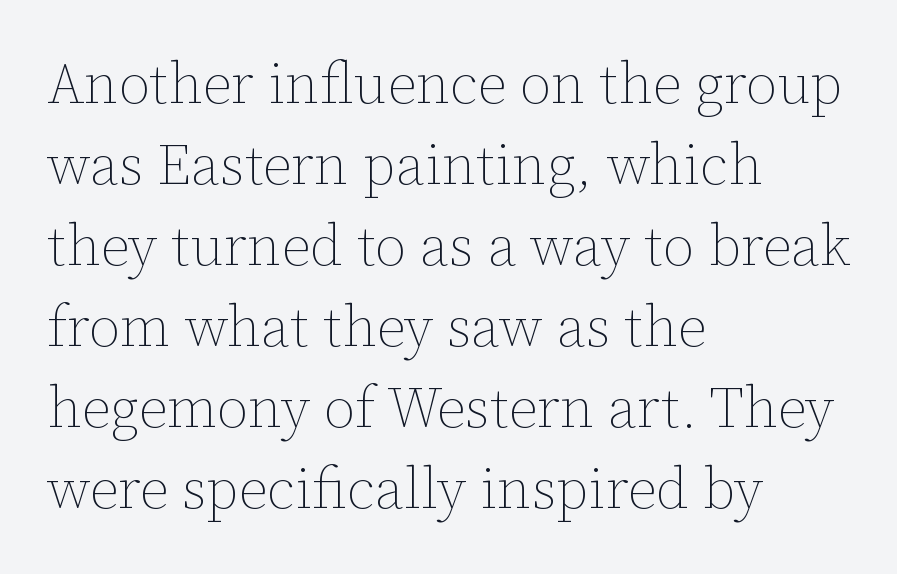
Here the designer chose a conventional face with non-uniform glyph widths. The typesetter chose a ragged-right arrangement here. The zone under the glyphs is completely vacant. The font's upright variant was chosen for this text. These lines keep a tight, regular rhythm from letter to letter.
